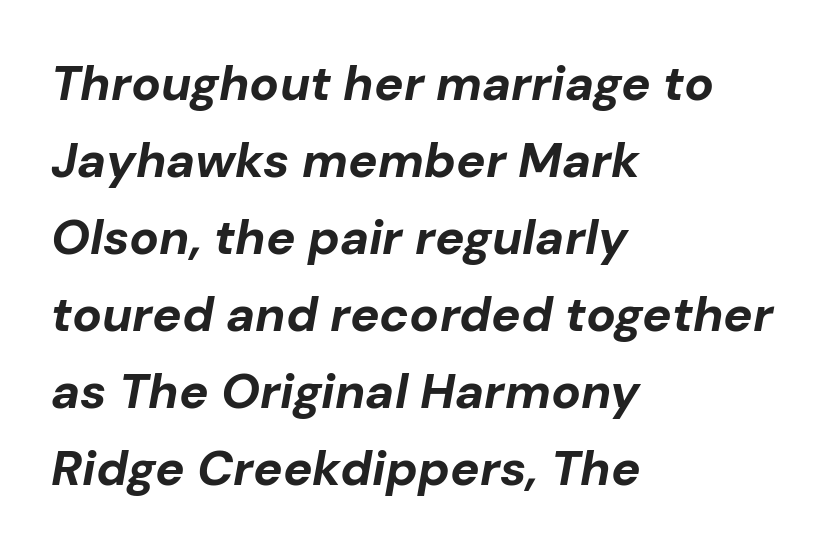
Strokes here are thick enough to call this a true bold. The strip under each line holds only bare page. What stands out about the letter spacing? Nothing — it is the standard amount. The rendering uses natural spacing where letterforms have individual widths. Quick note: interline space is typical.
